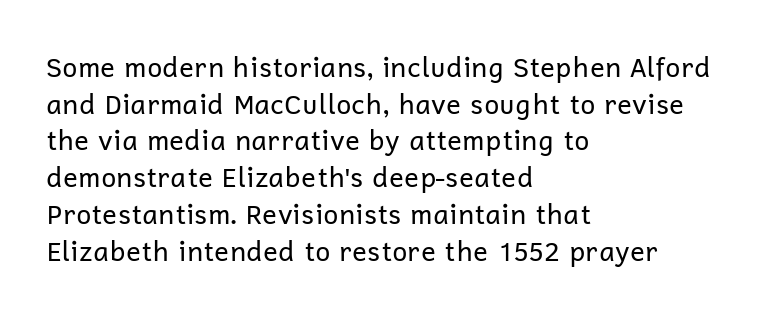
{"italic": "no", "bold": "no", "underline": "no", "align": "left", "line_spacing": "normal", "line_spacing_ratio": 1.36, "letter_spacing": "normal", "letter_spacing_em": 0.0, "glyph_px": 27}
